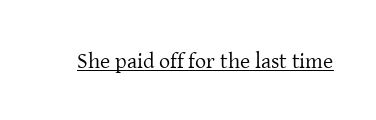
{"italic": "no", "bold": "no", "underline": "yes", "letter_spacing": "normal", "letter_spacing_em": 0.0, "glyph_px": 22}
